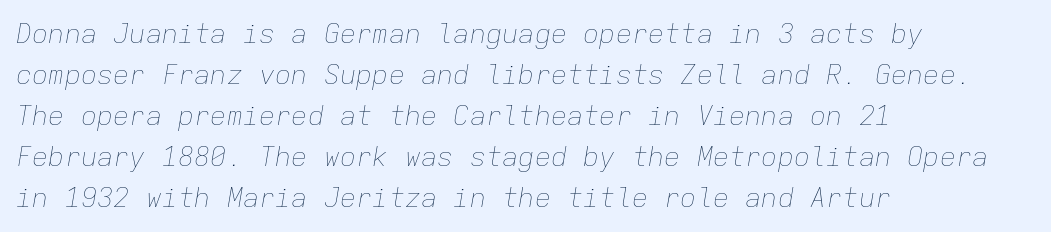
{"italic": "yes", "lean": "right", "slant_degrees": 9, "bold": "no", "underline": "no", "align": "left", "line_spacing": "normal", "line_spacing_ratio": 1.52, "letter_spacing": "normal", "letter_spacing_em": 0.0, "glyph_px": 27}
